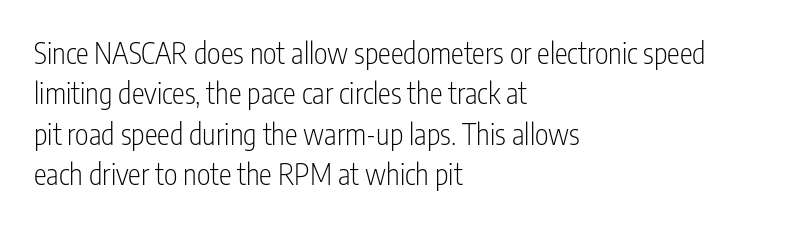
The characters are drawn with everyday or finer stroke widths. The passage shown is typed in a proportional face where columns would drift. The specimen reads as upright at a glance. Serifs: no, the terminals of the letterforms are clean. What stands out about the letter spacing? Nothing — it is the standard amount.
